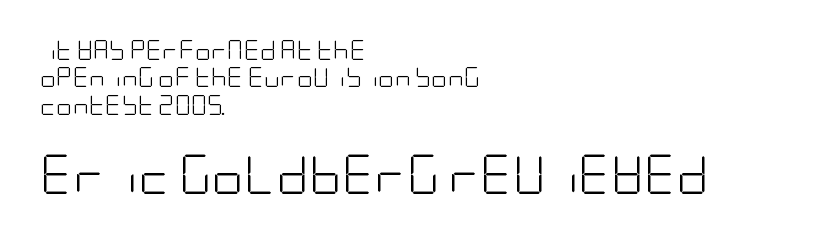
The type family on display is of the sans-serif kind. Decoration check: the copy has no underline. The block of text has a typical density, with ordinary space between rows. The letters look calm and open, with moderate or lighter stems. Does the bottom block carry the larger type? Yes, it does. The axis of the letterforms is exactly vertical.
